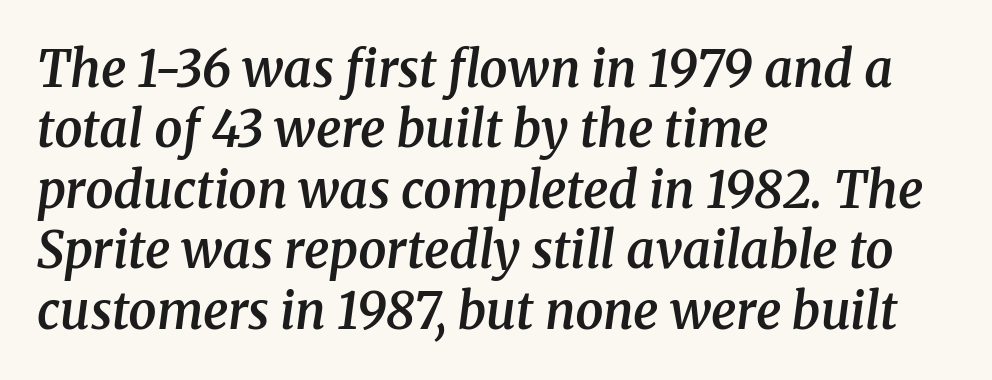
Q: Is the text bold? A: Semi-bold.
Q: Is the text italic (slanted)? A: Yes, it leans right by about 8 degrees.
Q: Is the typeface a serif or a sans-serif typeface? A: Serif.
Q: Is the text underlined? A: No.
Q: How is the paragraph aligned? A: Left-aligned.
Q: Is the spacing between letters normal or unusually wide? A: Normal.
Q: Width (condensed, normal, or wide)? A: Normal.
Q: Stroke contrast? A: Medium.
Q: x-height? A: Medium.
Q: Monospaced? A: No.
